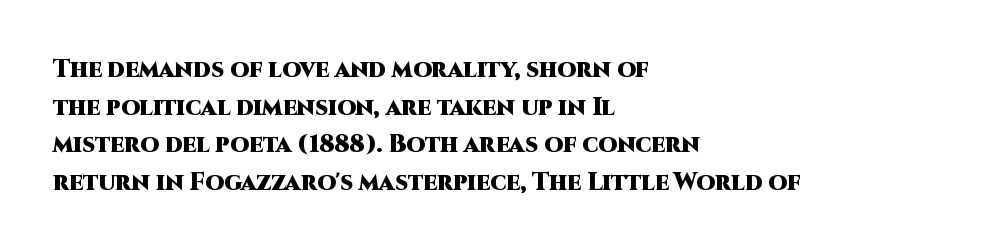
Heavy, bold letterforms. Quick note: underline off. The space between consecutive lines is moderate. This is roman type, the default non-slanted kind. The compositor pushed each line to the left boundary.
